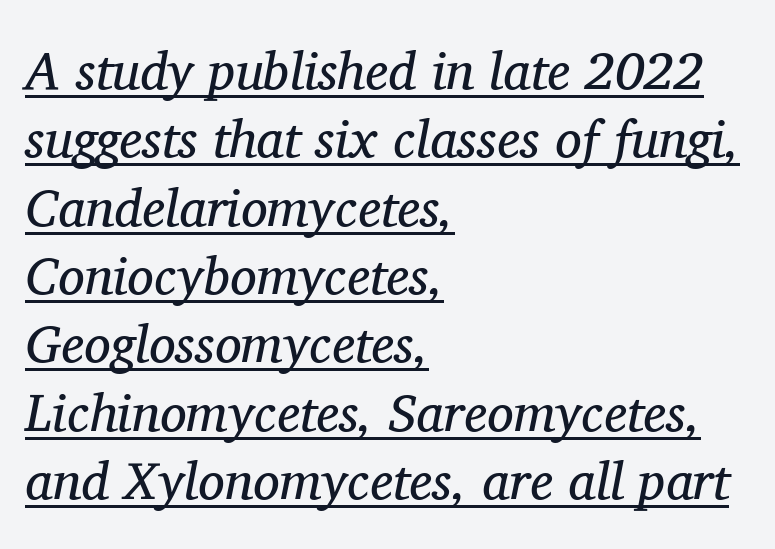
{"serif": "yes", "italic": "yes", "lean": "right", "slant_degrees": 11, "bold": "no", "weight": "regular", "width": "normal", "stroke_contrast": "medium", "x_height": "medium", "monospaced": "no", "underline": "yes", "align": "left", "line_spacing": "normal", "line_spacing_ratio": 1.29, "letter_spacing": "normal", "letter_spacing_em": 0.0, "glyph_px": 53}
